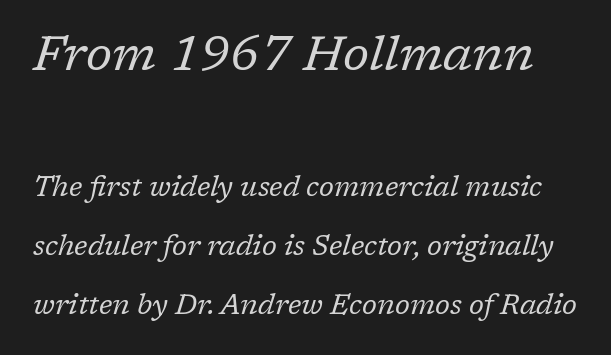
Q: Is the text bold? A: No.
Q: Is the text italic (slanted)? A: Yes, it leans right by about 17 degrees.
Q: Is the typeface a serif or a sans-serif typeface? A: Serif.
Q: Is the text underlined? A: No.
Q: Is the spacing between letters normal or unusually wide? A: Normal.
Q: Is the spacing between lines tight, normal or loose? A: Loose.
Q: Which block of text is set in a larger size, the first (top) or the second (bottom)? A: The first (top) one.
Q: Width (condensed, normal, or wide)? A: Normal.
Q: Stroke contrast? A: Low.
Q: x-height? A: Medium.
Q: Monospaced? A: No.
